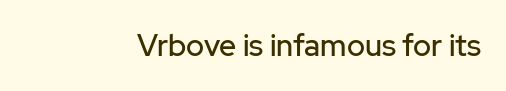
Q: Is the text italic (slanted)? A: No, it is upright.
Q: Is the typeface a serif or a sans-serif typeface? A: Sans-serif.
Q: Is the text underlined? A: No.
Q: Is the spacing between letters normal or unusually wide? A: Normal.
Q: Width (condensed, normal, or wide)? A: Normal.
Q: Stroke contrast? A: Low.
Q: x-height? A: Medium.
Q: Monospaced? A: No.
